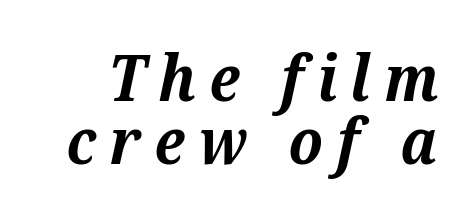
In terms of posture, this sample is oblique. A serif font was chosen for this passage. Underline: absent. In terms of leading, this rendering errs on the cramped side. Each letter keeps its own natural width here, so spacing adapts to shape.
